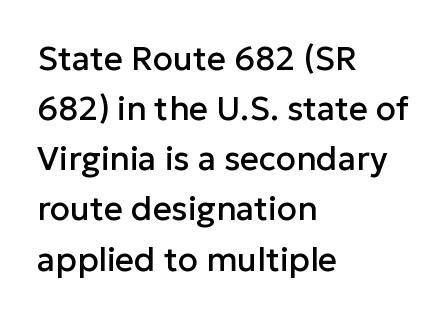
Q: Is the text italic (slanted)? A: No, it is upright.
Q: Is the typeface a serif or a sans-serif typeface? A: Sans-serif.
Q: Is the text underlined? A: No.
Q: How is the paragraph aligned? A: Left-aligned.
Q: Is the spacing between letters normal or unusually wide? A: Normal.
Q: Is the spacing between lines tight, normal or loose? A: Normal.
Q: Width (condensed, normal, or wide)? A: Normal.
Q: Stroke contrast? A: Low.
Q: x-height? A: Medium.
Q: Monospaced? A: No.
